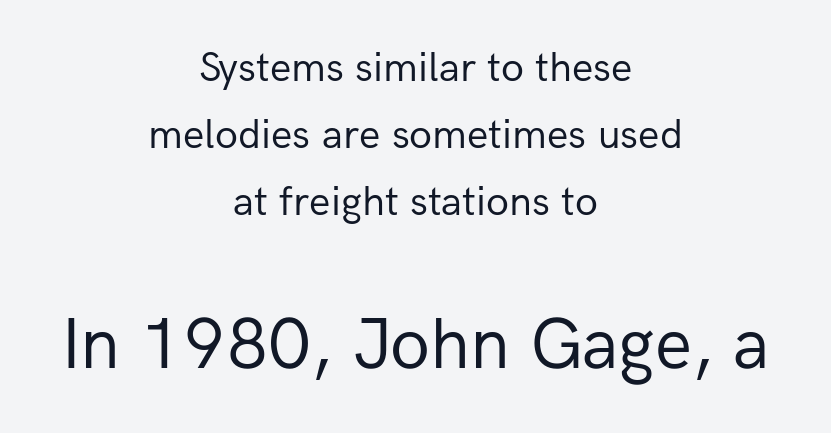
{"serif": "no", "italic": "no", "bold": "no", "weight": "regular", "width": "normal", "stroke_contrast": "low", "x_height": "medium", "monospaced": "no", "underline": "no", "align": "center", "line_spacing": "normal", "line_spacing_ratio": 1.59, "letter_spacing": "normal", "letter_spacing_em": 0.0, "larger_block": "second", "size_ratio": 1.74, "glyph_px": 73}
